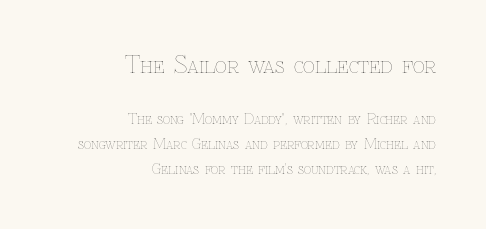
Q: Is the text bold? A: No.
Q: Is the text italic (slanted)? A: No, it is upright.
Q: Is the text underlined? A: No.
Q: How is the paragraph aligned? A: Right-aligned.
Q: Is the spacing between letters normal or unusually wide? A: Normal.
Q: Which block of text is set in a larger size, the first (top) or the second (bottom)? A: The first (top) one.
